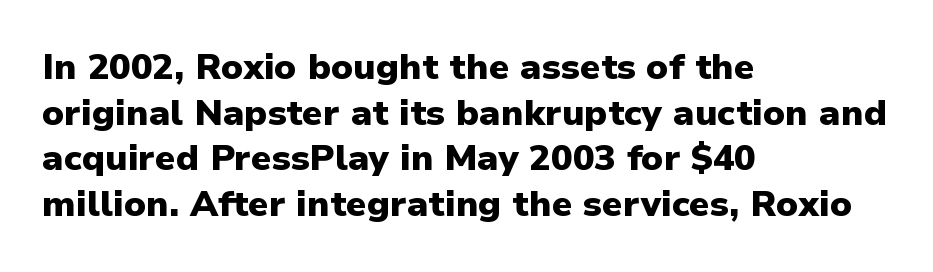
{"serif": "no", "italic": "no", "bold": "yes", "weight": "heavy", "width": "normal", "stroke_contrast": "low", "x_height": "medium", "monospaced": "no", "underline": "no", "align": "left", "line_spacing": "normal", "line_spacing_ratio": 1.27, "letter_spacing": "normal", "letter_spacing_em": 0.0, "glyph_px": 36}
